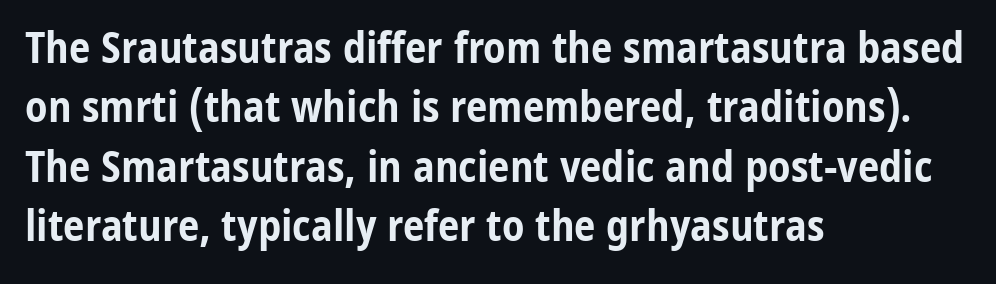
To sum up the face: it is a sans, with no serifs. The face used here is rendered with its standard letterfit. The lettering holds an erect, upright posture throughout. The typesetting leans heavy: a genuine bold. Leftover space on each line is placed entirely after the last word.
